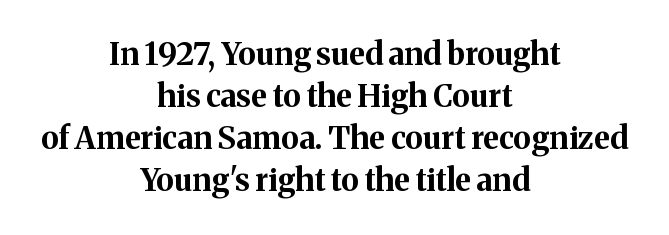
Q: Is the text bold? A: Yes.
Q: Is the text italic (slanted)? A: No, it is upright.
Q: Is the typeface a serif or a sans-serif typeface? A: Serif.
Q: Is the text underlined? A: No.
Q: How is the paragraph aligned? A: Centered.
Q: Is the spacing between letters normal or unusually wide? A: Normal.
Q: Is the spacing between lines tight, normal or loose? A: Normal.
Q: Width (condensed, normal, or wide)? A: Normal.
Q: Stroke contrast? A: Medium.
Q: x-height? A: Medium.
Q: Monospaced? A: No.
